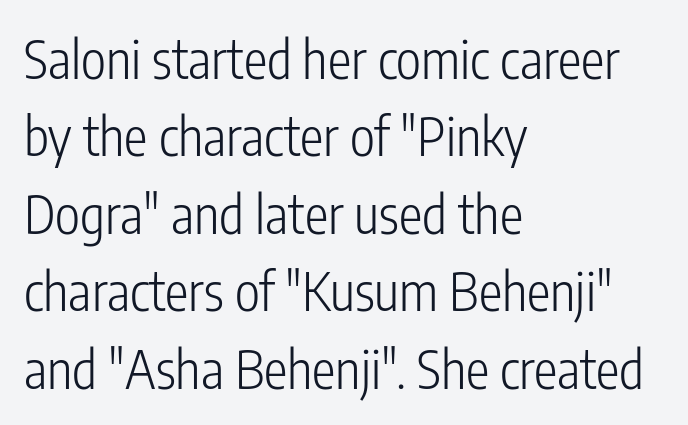
{"serif": "no", "italic": "no", "bold": "no", "weight": "light", "width": "condensed", "stroke_contrast": "low", "x_height": "medium", "monospaced": "no", "underline": "no", "align": "left", "line_spacing": "normal", "line_spacing_ratio": 1.46, "letter_spacing": "normal", "letter_spacing_em": 0.0, "glyph_px": 53}
